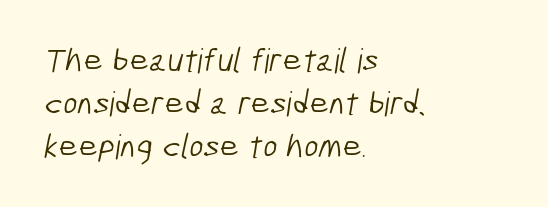
Q: Is the text bold? A: No.
Q: Is the typeface a serif or a sans-serif typeface? A: Sans-serif.
Q: Is the text underlined? A: No.
Q: How is the paragraph aligned? A: Left-aligned.
Q: Is the spacing between letters normal or unusually wide? A: Normal.
Q: Is the spacing between lines tight, normal or loose? A: Normal.
Q: Width (condensed, normal, or wide)? A: Condensed.
Q: Stroke contrast? A: Low.
Q: x-height? A: Medium.
Q: Monospaced? A: No.
